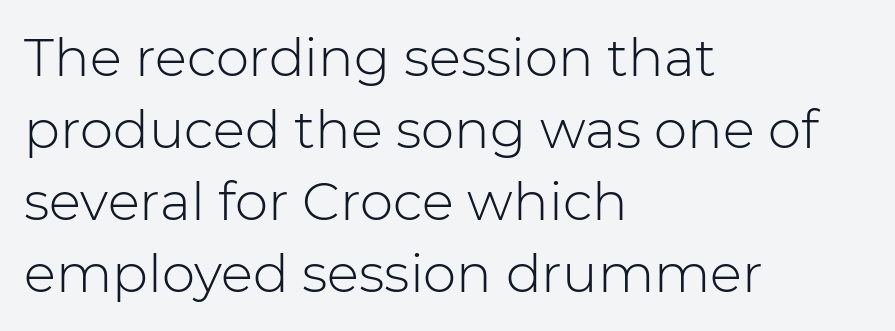
Reading down the block, your eye returns to a fixed left position each line. Anything drawn beneath the words? Only blank space. The characters display no serif detailing; their extremities are plain. The type sits square on the baseline with zero lean. Think of a printed novel: that variable character pitch is what you see here. You could call the tracking neutral — neither tight nor loose.
